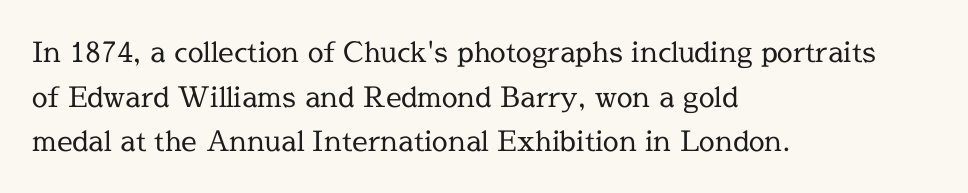
The image shows 28 px regular-weight serif type, upright; set left-aligned, normal line spacing (1.59x), normal letter spacing, not underlined; a medium x-height.
